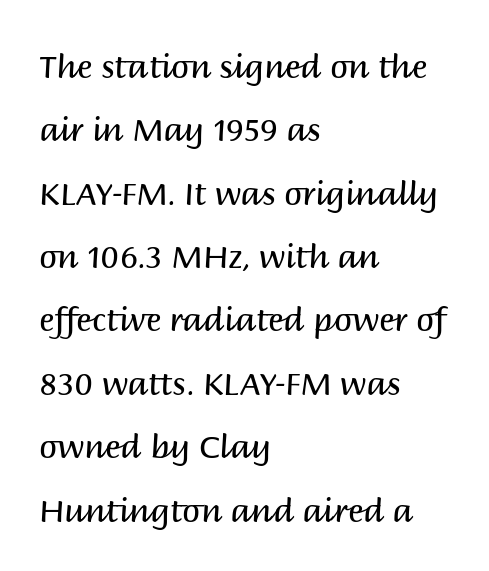
The image shows 32 px regular-weight sans-serif type; set left-aligned, loose line spacing (1.98x), normal letter spacing, not underlined; medium stroke contrast and a large x-height.
